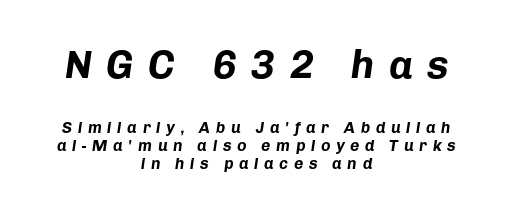
The image shows 40 px bold type, italic (leaning right); set centered, tight line spacing (1.12x), unusually wide letter spacing (+0.35 em), not underlined; the first (top) block is 2.5x larger; low stroke contrast and a medium x-height.
